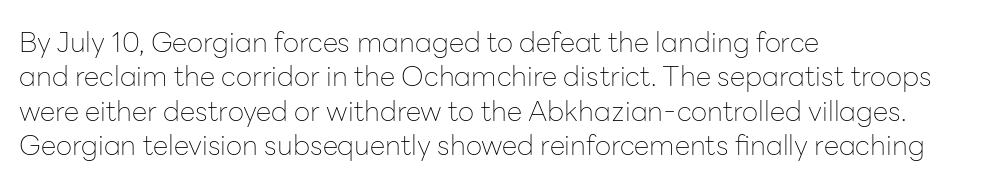
{"serif": "no", "italic": "no", "bold": "no", "weight": "thin", "width": "normal", "stroke_contrast": "low", "x_height": "medium", "monospaced": "no", "underline": "no", "align": "left", "line_spacing_ratio": 1.23, "letter_spacing": "normal", "letter_spacing_em": 0.0, "glyph_px": 28}
